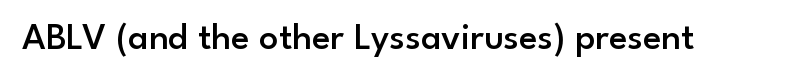
Q: Is the text bold? A: Semi-bold.
Q: Is the text italic (slanted)? A: No, it is upright.
Q: Is the typeface a serif or a sans-serif typeface? A: Sans-serif.
Q: Is the text underlined? A: No.
Q: Is the spacing between letters normal or unusually wide? A: Normal.
Q: Width (condensed, normal, or wide)? A: Normal.
Q: Stroke contrast? A: Low.
Q: x-height? A: Small.
Q: Monospaced? A: No.
